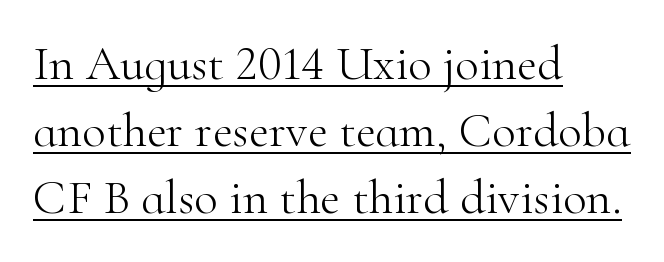
Q: Is the text bold? A: No.
Q: Is the text italic (slanted)? A: No, it is upright.
Q: Is the typeface a serif or a sans-serif typeface? A: Serif.
Q: Is the text underlined? A: Yes.
Q: How is the paragraph aligned? A: Left-aligned.
Q: Is the spacing between letters normal or unusually wide? A: Normal.
Q: Is the spacing between lines tight, normal or loose? A: Normal.
Q: Width (condensed, normal, or wide)? A: Normal.
Q: Stroke contrast? A: High.
Q: x-height? A: Small.
Q: Monospaced? A: No.
